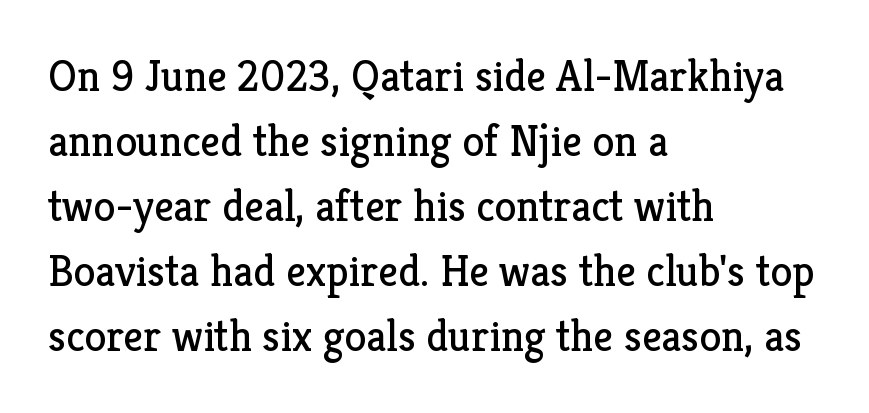
Descenders are the only things crossing below the line. A classic flush-left, rag-right setting is used for this passage. The passage shown stacks its lines at a standard gap. You could not count columns in this text — the font is proportionally spaced.
